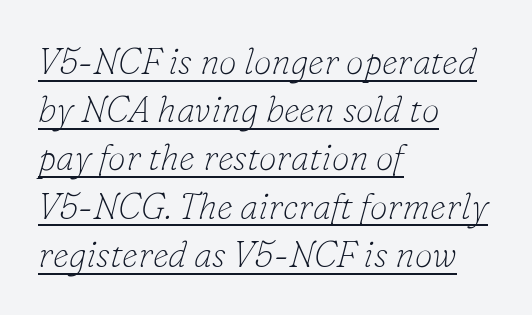
{"serif": "yes", "italic": "yes", "lean": "right", "slant_degrees": 16, "bold": "no", "weight": "thin", "width": "normal", "stroke_contrast": "low", "x_height": "small", "monospaced": "no", "underline": "yes", "align": "left", "line_spacing": "normal", "line_spacing_ratio": 1.34, "letter_spacing": "normal", "letter_spacing_em": 0.0, "glyph_px": 36}
